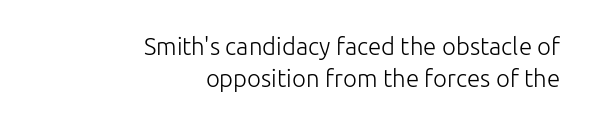
{"italic": "no", "bold": "no", "underline": "no", "align": "right", "line_spacing": "normal", "line_spacing_ratio": 1.35, "letter_spacing": "normal", "letter_spacing_em": 0.0, "glyph_px": 24}
